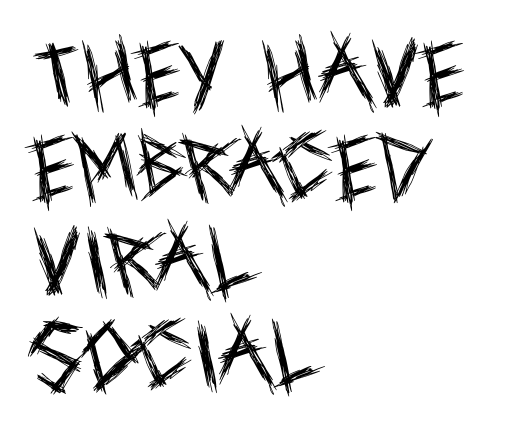
{"serif": "no", "italic": "no", "bold": "no", "weight": "regular", "width": "condensed", "x_height": "large", "monospaced": "no", "underline": "no", "align": "left", "line_spacing": "normal", "line_spacing_ratio": 1.27, "letter_spacing": "normal", "letter_spacing_em": 0.0, "glyph_px": 74}
